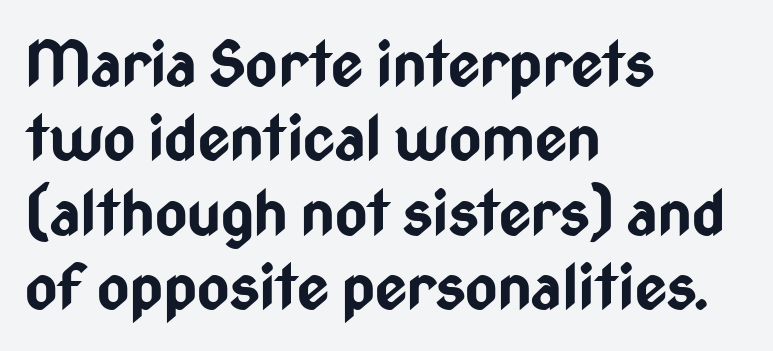
Descenders hang freely into open space. Line starts are locked; line ends wander. The face used here is rendered with its standard letterfit. Here the designer chose a conventional face with non-uniform glyph widths. I'd call this a sans setting — the letters go barefoot. Does the lettering tilt? It doesn't — this is upright.
